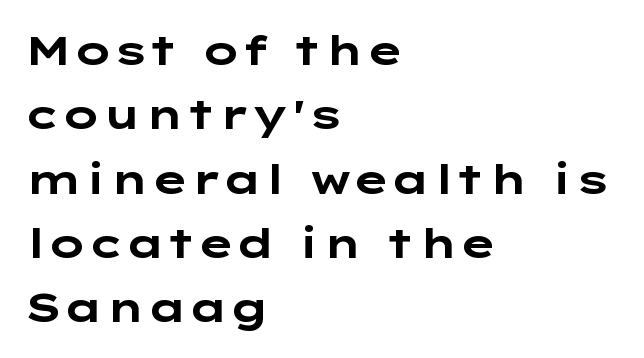
{"serif": "no", "italic": "no", "bold": "yes", "weight": "bold", "width": "wide", "stroke_contrast": "low", "x_height": "medium", "underline": "no", "align": "left", "line_spacing": "normal", "line_spacing_ratio": 1.57, "letter_spacing": "normal", "letter_spacing_em": 0.0, "glyph_px": 41}
